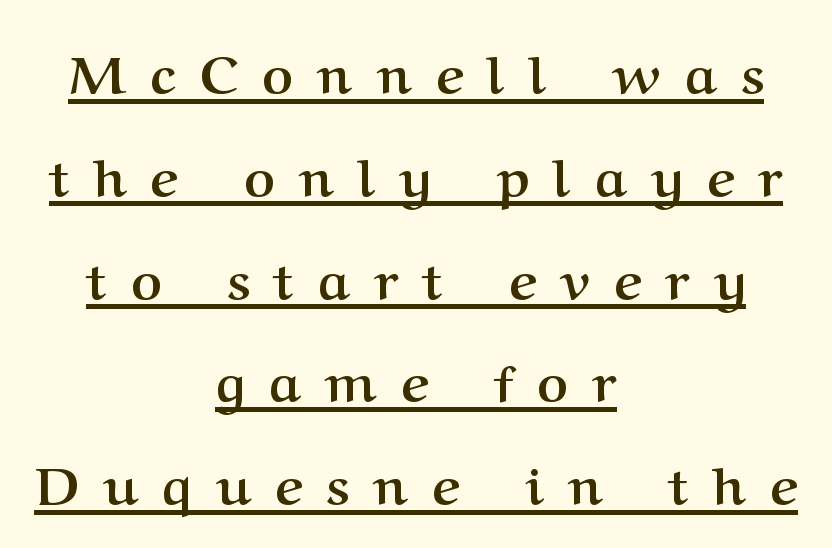
Q: Is the text bold? A: Yes.
Q: Is the text italic (slanted)? A: No, it is upright.
Q: Is the typeface a serif or a sans-serif typeface? A: Serif.
Q: Is the text underlined? A: Yes.
Q: How is the paragraph aligned? A: Centered.
Q: Is the spacing between letters normal or unusually wide? A: Unusually wide.
Q: Is the spacing between lines tight, normal or loose? A: Loose.
Q: Width (condensed, normal, or wide)? A: Normal.
Q: Stroke contrast? A: Medium.
Q: x-height? A: Medium.
Q: Monospaced? A: No.
